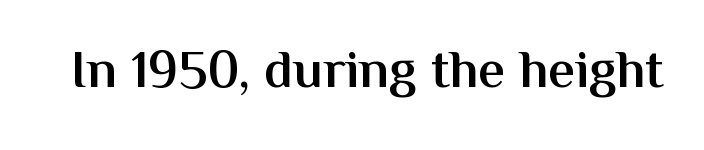
The string is rendered with underlining switched off. The strokes are fattened partway — semibold, not bold. A roman cut, with each character standing at attention. To sum up the face: it is a sans, with no serifs.
